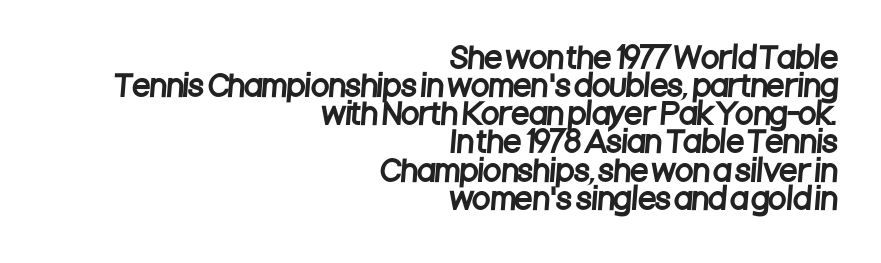
Q: Is the typeface a serif or a sans-serif typeface? A: Sans-serif.
Q: Is the text underlined? A: No.
Q: How is the paragraph aligned? A: Right-aligned.
Q: Is the spacing between letters normal or unusually wide? A: Normal.
Q: Is the spacing between lines tight, normal or loose? A: Tight.
Q: Width (condensed, normal, or wide)? A: Condensed.
Q: Stroke contrast? A: Low.
Q: x-height? A: Large.
Q: Monospaced? A: No.
